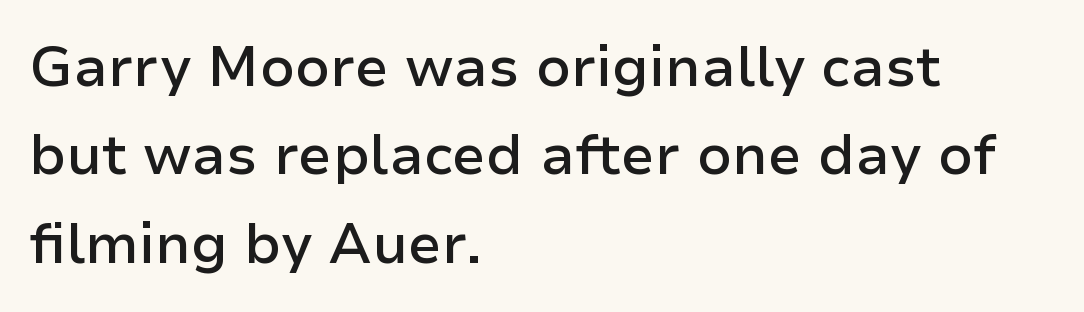
Q: Is the text bold? A: Semi-bold.
Q: Is the text italic (slanted)? A: No, it is upright.
Q: Is the typeface a serif or a sans-serif typeface? A: Sans-serif.
Q: Is the text underlined? A: No.
Q: How is the paragraph aligned? A: Left-aligned.
Q: Is the spacing between letters normal or unusually wide? A: Normal.
Q: Is the spacing between lines tight, normal or loose? A: Normal.
Q: Width (condensed, normal, or wide)? A: Normal.
Q: Stroke contrast? A: Low.
Q: x-height? A: Medium.
Q: Monospaced? A: No.
